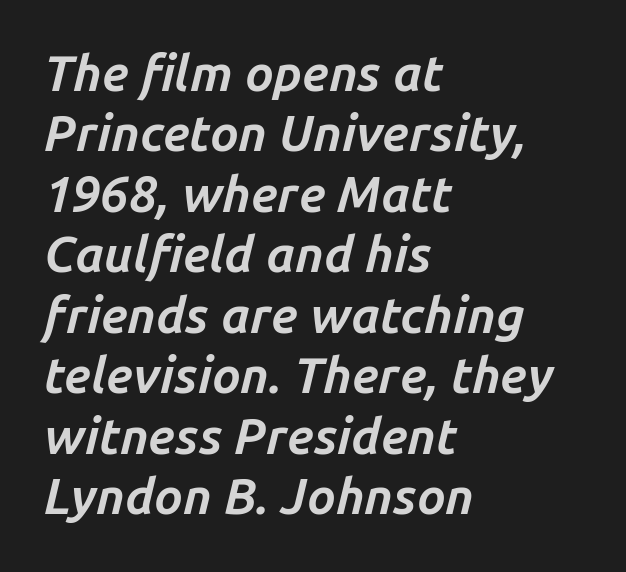
Q: Is the text bold? A: Yes.
Q: Is the text italic (slanted)? A: Yes, it leans right by about 14 degrees.
Q: Is the text underlined? A: No.
Q: How is the paragraph aligned? A: Left-aligned.
Q: Is the spacing between letters normal or unusually wide? A: Normal.
Q: Width (condensed, normal, or wide)? A: Normal.
Q: Stroke contrast? A: Low.
Q: x-height? A: Medium.
Q: Monospaced? A: No.
